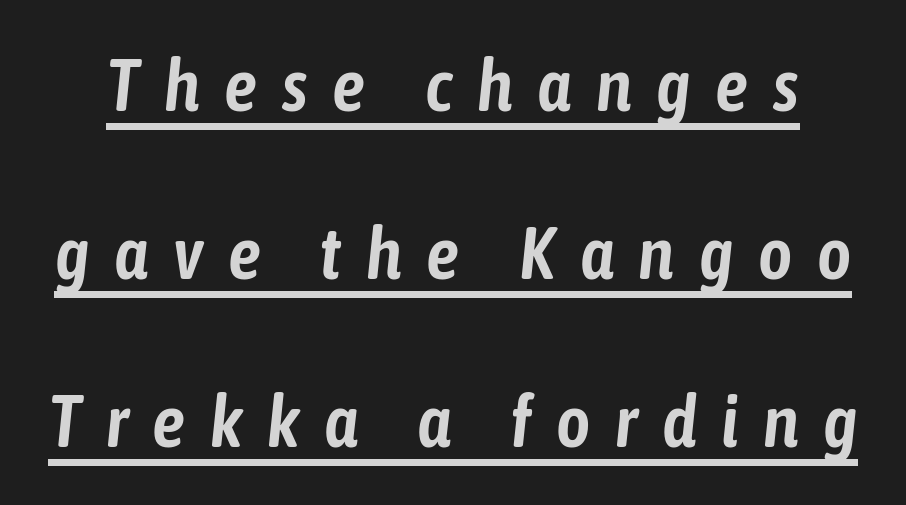
This sample has the flowing, uneven cadence of proportional lettering. Students, note that the glyphs here are deliberately spaced far apart. In designer terms, the underline attribute is active on this setting. If you drew a line through each stem, it would be angled. Does the leading feel generous? Absolutely, it's lavish.
